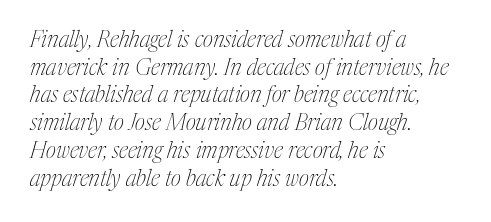
The image shows 22 px text type, italic (leaning right); set left-aligned, normal line spacing (1.26x), normal letter spacing, not underlined.
